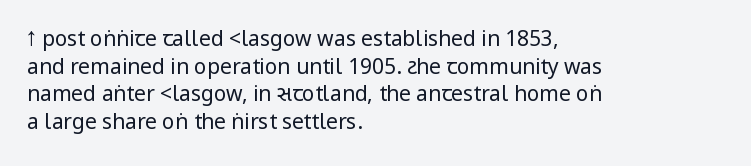
Q: Is the text bold? A: No.
Q: Is the text italic (slanted)? A: No, it is upright.
Q: Is the text underlined? A: No.
Q: How is the paragraph aligned? A: Left-aligned.
Q: Is the spacing between letters normal or unusually wide? A: Normal.
Q: Is the spacing between lines tight, normal or loose? A: Normal.
